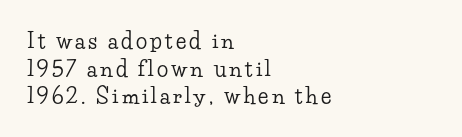
The image shows 21 px text type, upright; set left-aligned, normal line spacing (1.32x), not underlined.
